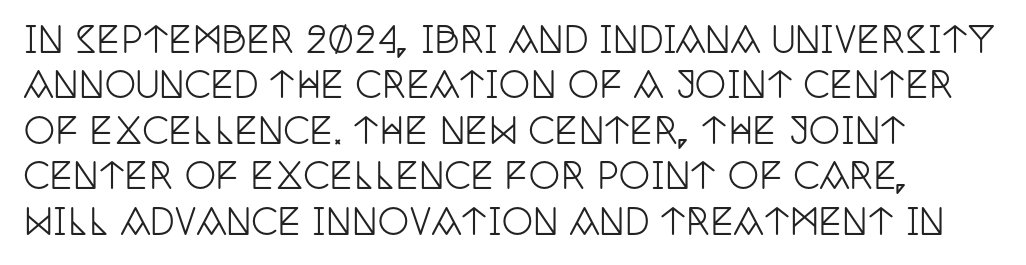
This is roman type, the default non-slanted kind. Spacing between characters is what you'd get straight out of the box. Old-style or modern, the face here clearly has serifs. Rule under the text: the space is simply empty. One glance says typical: line gaps are just what's usual.
